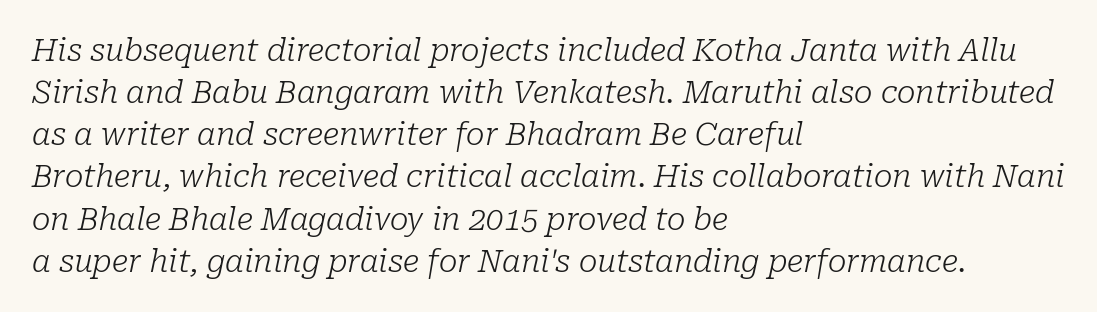
Q: Is the text bold? A: No.
Q: Is the text italic (slanted)? A: Yes, it leans right by about 10 degrees.
Q: Is the typeface a serif or a sans-serif typeface? A: Serif.
Q: Is the text underlined? A: No.
Q: How is the paragraph aligned? A: Left-aligned.
Q: Is the spacing between letters normal or unusually wide? A: Normal.
Q: Is the spacing between lines tight, normal or loose? A: Normal.
Q: Width (condensed, normal, or wide)? A: Normal.
Q: Stroke contrast? A: Low.
Q: x-height? A: Medium.
Q: Monospaced? A: No.
